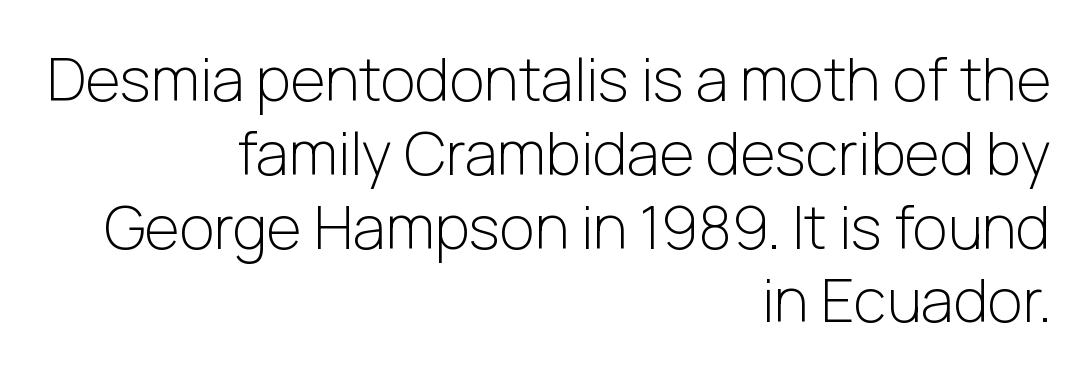
{"serif": "no", "italic": "no", "bold": "no", "weight": "light", "width": "normal", "stroke_contrast": "low", "x_height": "medium", "monospaced": "no", "underline": "no", "align": "right", "line_spacing_ratio": 1.23, "letter_spacing": "normal", "letter_spacing_em": 0.0, "glyph_px": 60}
